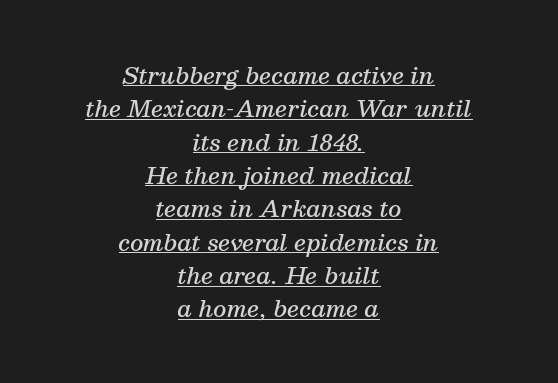
The image shows 23 px text type, italic (leaning right); set centered, normal line spacing (1.45x), normal letter spacing, underlined.
